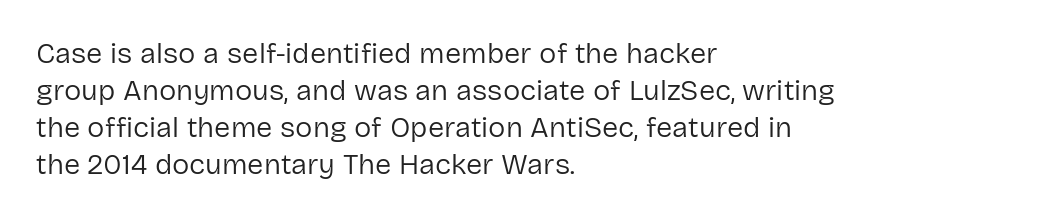
The image shows 29 px regular-weight sans-serif type, upright; set left-aligned, normal line spacing (1.28x), normal letter spacing, not underlined; low stroke contrast and a medium x-height.
